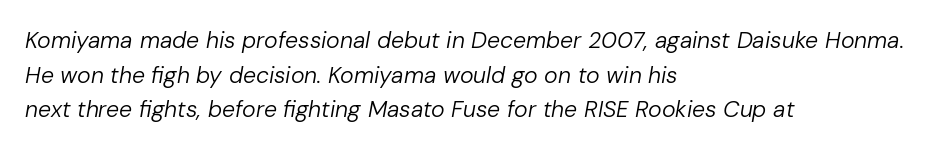
Is this a heavy cut? Hardly; it is regular or lighter. Between one letter and the next there's only the usual sliver of space. Which margin do the lines hug? The left one — the right edge is uneven. The axis of the letterforms is tilted away from vertical. The passage shown stacks its lines at a standard gap.
